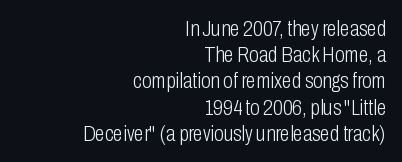
Is the type heavy? It reads as light-to-regular instead. Italic? Not at all — the glyphs are vertical. The letterforms sit shoulder to shoulder at normal distance. Descenders hang freely into open space. Teacher's note: observe the even right margin — that is flush-right alignment.
